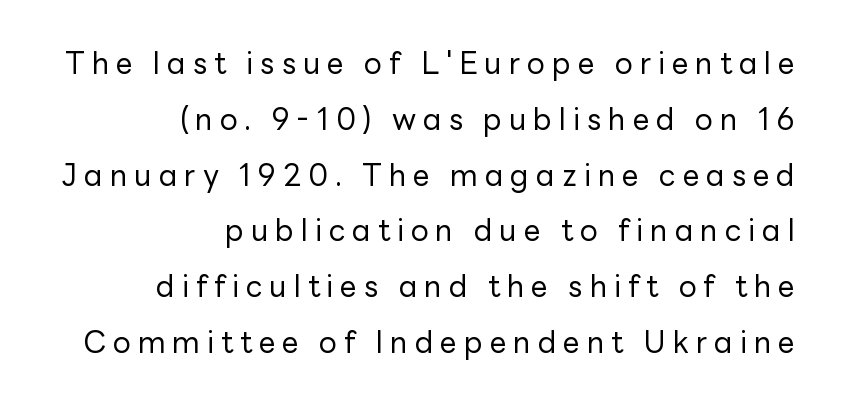
The image shows 30 px regular-weight sans-serif type, upright; set right-aligned, line spacing 1.86x, unusually wide letter spacing (+0.23 em), not underlined; low stroke contrast and a medium x-height.
